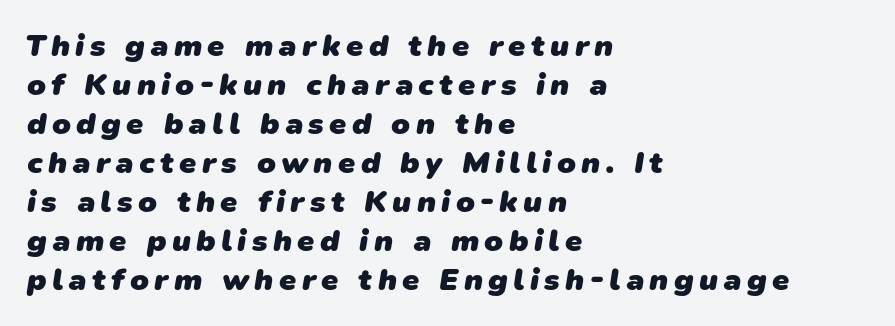
{"serif": "no", "bold": "yes", "weight": "heavy", "width": "normal", "stroke_contrast": "low", "x_height": "medium", "monospaced": "no", "underline": "no", "align": "left", "line_spacing": "normal", "line_spacing_ratio": 1.26, "glyph_px": 31}
